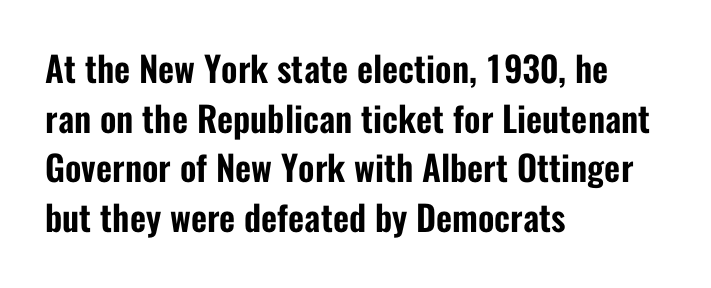
{"serif": "no", "italic": "no", "width": "condensed", "stroke_contrast": "low", "x_height": "medium", "monospaced": "no", "underline": "no", "align": "left", "line_spacing": "normal", "line_spacing_ratio": 1.42, "letter_spacing": "normal", "letter_spacing_em": 0.0, "glyph_px": 35}
